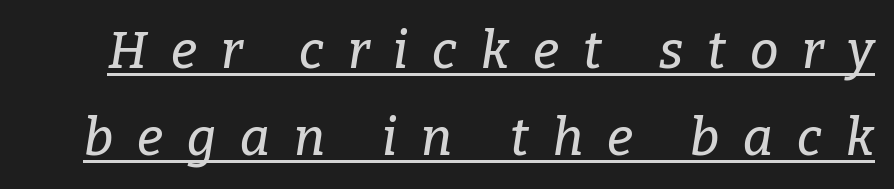
{"serif": "yes", "italic": "yes", "lean": "right", "slant_degrees": 9, "width": "normal", "stroke_contrast": "low", "x_height": "medium", "monospaced": "no", "underline": "yes", "line_spacing": "normal", "line_spacing_ratio": 1.7, "letter_spacing": "wide", "letter_spacing_em": 0.47, "glyph_px": 51}
